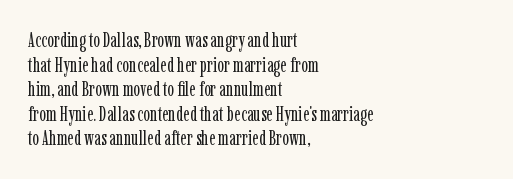
{"italic": "no", "bold": "no", "underline": "no", "align": "left", "line_spacing_ratio": 1.23, "letter_spacing": "normal", "letter_spacing_em": 0.0, "glyph_px": 20}
